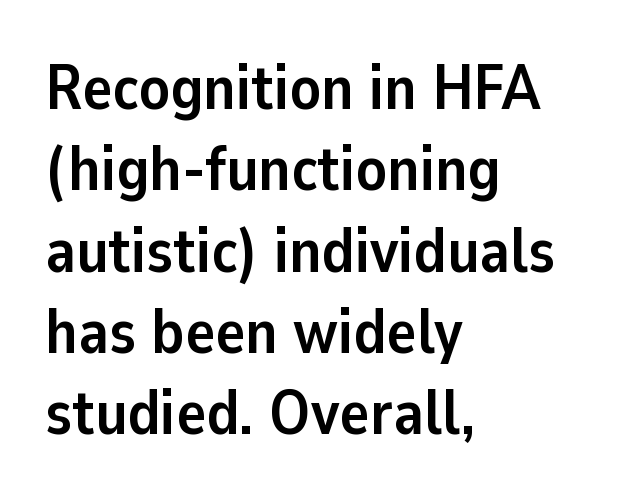
These lines carry a lot of weight — the face is fully bold. The ragged edge is on the right, which tells us the setting is flush left. Posture: straight, roman, zero tilt. Character widths vary here, with narrow letters taking less room than wide ones. Vertical spacing — default. Words appear dense and cohesive because spacing is normal.
